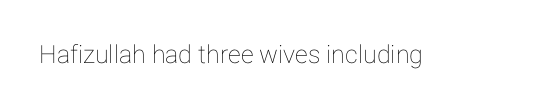
If you drew a line through each stem, it would be perfectly vertical. Characters follow at the spacing the type designer built in. The words here are not underlined.
